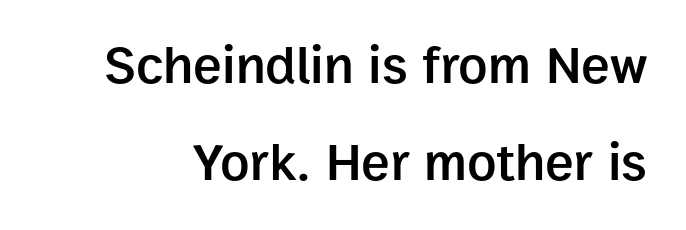
Q: Is the text bold? A: Semi-bold.
Q: Is the text italic (slanted)? A: No, it is upright.
Q: Is the typeface a serif or a sans-serif typeface? A: Sans-serif.
Q: Is the text underlined? A: No.
Q: Is the spacing between letters normal or unusually wide? A: Normal.
Q: Width (condensed, normal, or wide)? A: Normal.
Q: Stroke contrast? A: Low.
Q: x-height? A: Medium.
Q: Monospaced? A: No.
